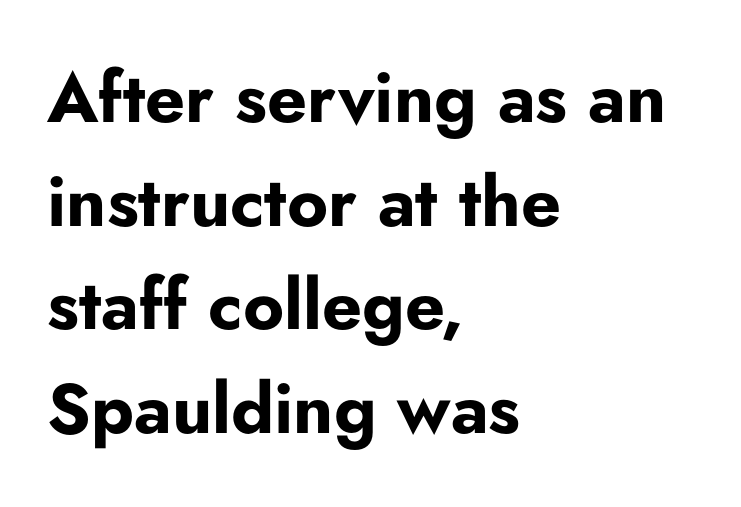
The image shows 70 px bold sans-serif type, upright; set left-aligned, normal line spacing (1.48x), normal letter spacing, not underlined; low stroke contrast and a small x-height.
